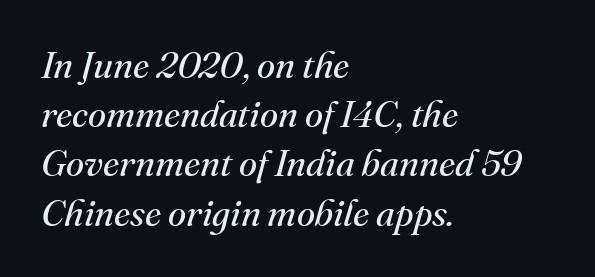
{"serif": "yes", "italic": "yes", "lean": "right", "slant_degrees": 16, "bold": "no", "weight": "regular", "width": "normal", "stroke_contrast": "medium", "x_height": "small", "monospaced": "no", "underline": "no", "align": "left", "line_spacing": "normal", "line_spacing_ratio": 1.33, "letter_spacing": "normal", "letter_spacing_em": 0.0, "glyph_px": 37}
